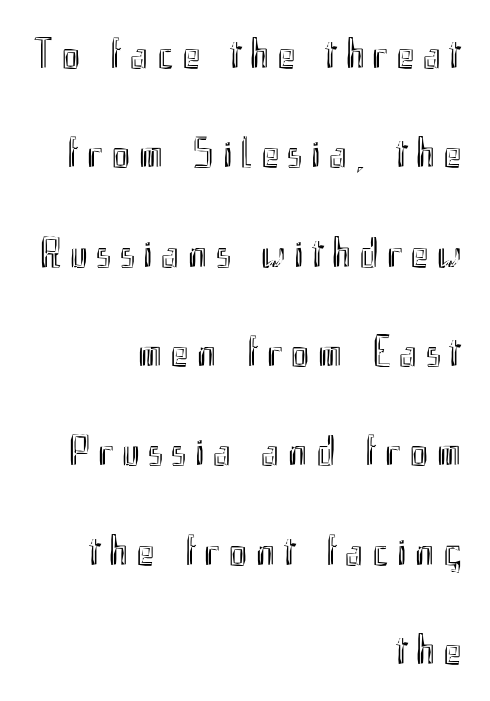
Q: Is the text italic (slanted)? A: No, it is upright.
Q: Is the text underlined? A: No.
Q: How is the paragraph aligned? A: Right-aligned.
Q: Is the spacing between letters normal or unusually wide? A: Unusually wide.
Q: Is the spacing between lines tight, normal or loose? A: Loose.
Q: Width (condensed, normal, or wide)? A: Condensed.
Q: x-height? A: Small.
Q: Monospaced? A: No.
